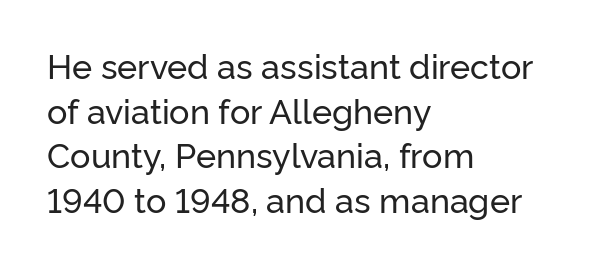
The image shows 34 px sans-serif type, upright; set left-aligned, normal line spacing (1.31x), normal letter spacing, not underlined; low stroke contrast and a medium x-height.
